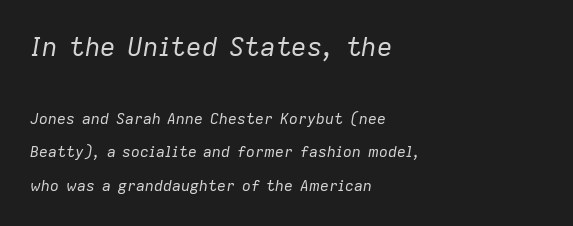
{"italic": "yes", "lean": "right", "slant_degrees": 9, "bold": "no", "underline": "no", "align": "left", "line_spacing": "loose", "line_spacing_ratio": 2.23, "letter_spacing": "normal", "letter_spacing_em": 0.0, "larger_block": "first", "size_ratio": 1.73, "glyph_px": 26}
